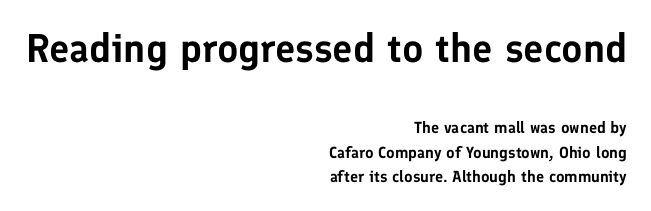
Q: Is the text italic (slanted)? A: No, it is upright.
Q: Is the typeface a serif or a sans-serif typeface? A: Sans-serif.
Q: Is the text underlined? A: No.
Q: How is the paragraph aligned? A: Right-aligned.
Q: Is the spacing between letters normal or unusually wide? A: Normal.
Q: Is the spacing between lines tight, normal or loose? A: Normal.
Q: Which block of text is set in a larger size, the first (top) or the second (bottom)? A: The first (top) one.
Q: Width (condensed, normal, or wide)? A: Normal.
Q: Stroke contrast? A: Low.
Q: x-height? A: Medium.
Q: Monospaced? A: No.
